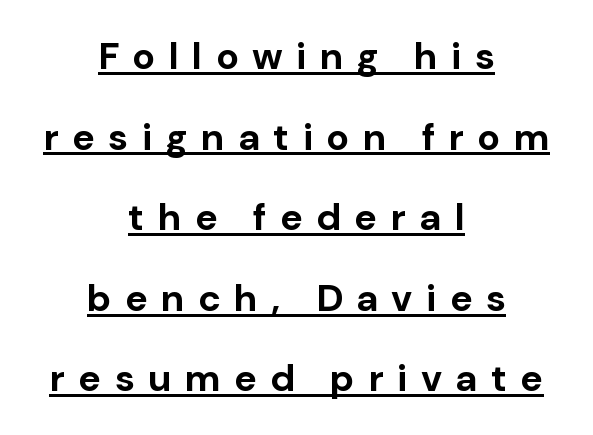
Has an underline been added? It has. You can tell it's not italic because the verticals are truly vertical. The rag falls on both sides of this text block equally. Compared with typical paragraphs, the rows here are farther apart. Letterform terminals end flat and unadorned throughout the passage. The rendering uses natural spacing where letterforms have individual widths.
